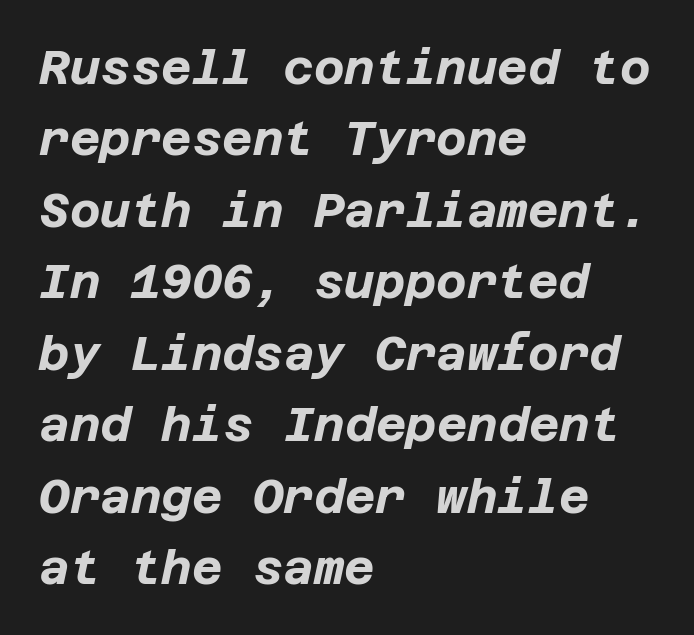
{"italic": "yes", "lean": "right", "slant_degrees": 12, "bold": "yes", "weight": "bold", "width": "normal", "stroke_contrast": "low", "x_height": "large", "underline": "no", "align": "left", "line_spacing": "normal", "line_spacing_ratio": 1.52, "letter_spacing": "normal", "letter_spacing_em": 0.0, "glyph_px": 47}
